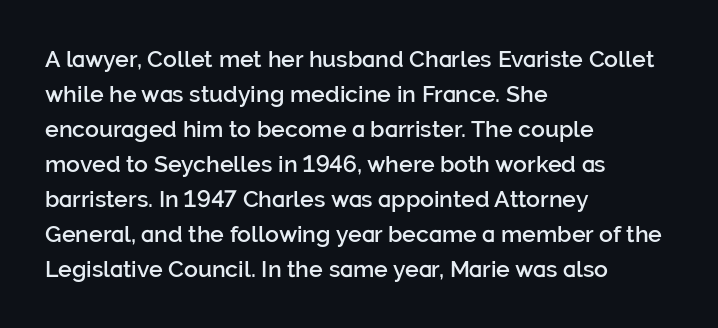
Q: Is the text bold? A: Semi-bold.
Q: Is the text italic (slanted)? A: No, it is upright.
Q: Is the text underlined? A: No.
Q: How is the paragraph aligned? A: Left-aligned.
Q: Is the spacing between letters normal or unusually wide? A: Normal.
Q: Is the spacing between lines tight, normal or loose? A: Normal.
